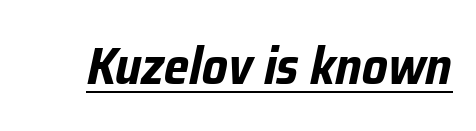
The image shows 52 px bold, condensed type, italic (leaning right); set normal letter spacing, underlined; low stroke contrast and a medium x-height.
